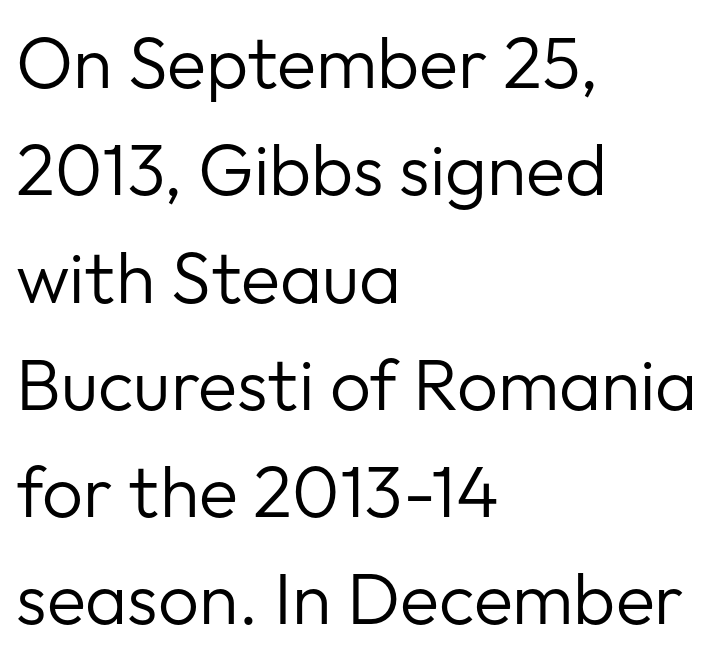
The image shows 72 px regular-weight sans-serif type, upright; set left-aligned, normal line spacing (1.49x), normal letter spacing, not underlined; low stroke contrast and a medium x-height.
